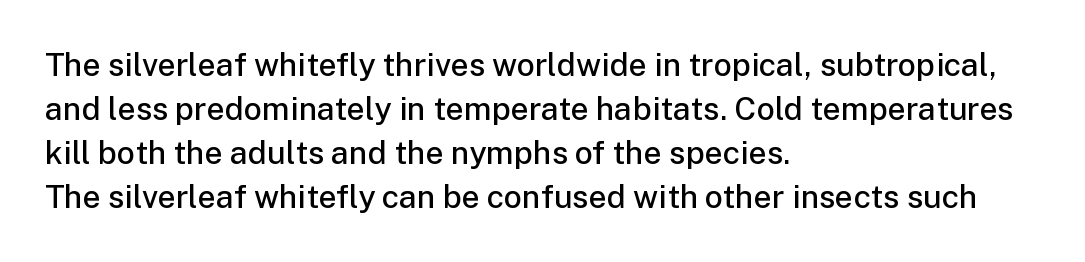
The image shows 32 px semibold sans-serif type, upright; set left-aligned, normal line spacing (1.38x), normal letter spacing, not underlined; low stroke contrast and a medium x-height.
